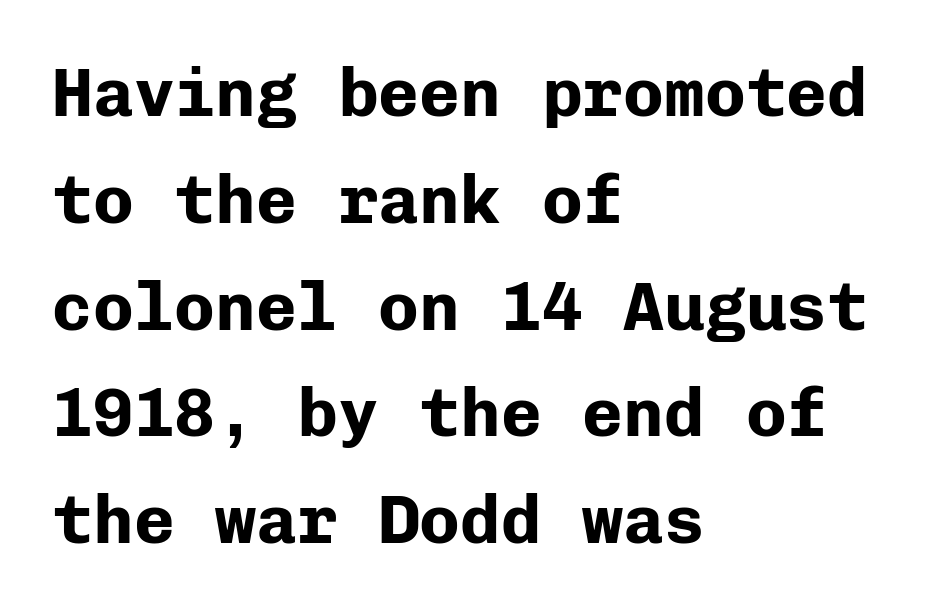
{"serif": "no", "italic": "no", "bold": "yes", "weight": "bold", "width": "normal", "stroke_contrast": "low", "x_height": "medium", "monospaced": "yes", "underline": "no", "align": "left", "line_spacing": "normal", "line_spacing_ratio": 1.57, "letter_spacing": "normal", "letter_spacing_em": 0.0, "glyph_px": 68}
